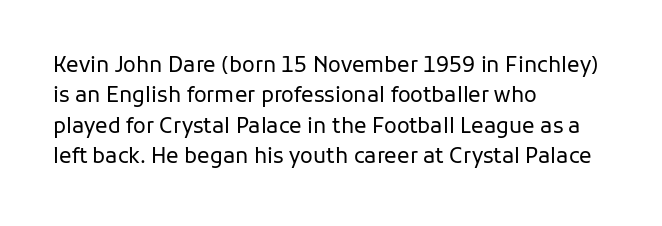
Letter spacing: default. Ink coverage per letter is moderate at most. The rag falls on the right side of this text block. Descenders are the only things crossing below the line. This block has exactly the height ordinary leading produces. This is the regular roman posture of the typeface.
